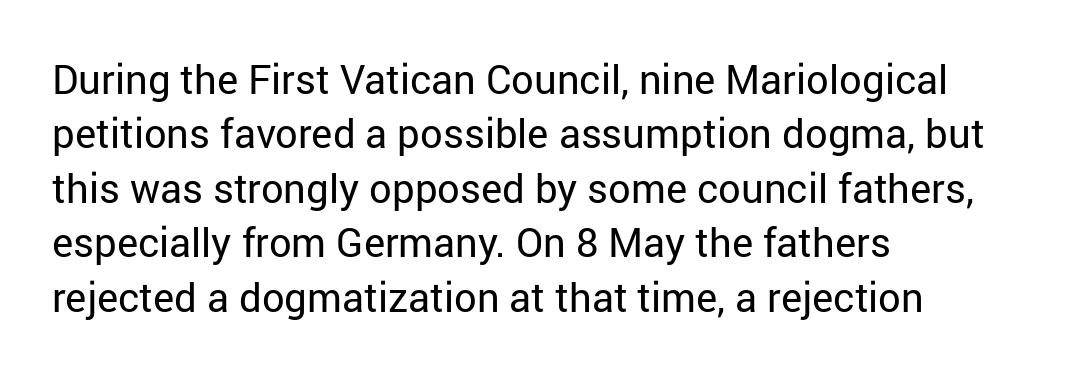
Q: Is the text bold? A: No.
Q: Is the text italic (slanted)? A: No, it is upright.
Q: Is the typeface a serif or a sans-serif typeface? A: Sans-serif.
Q: Is the text underlined? A: No.
Q: How is the paragraph aligned? A: Left-aligned.
Q: Is the spacing between letters normal or unusually wide? A: Normal.
Q: Is the spacing between lines tight, normal or loose? A: Normal.
Q: Width (condensed, normal, or wide)? A: Normal.
Q: Stroke contrast? A: Low.
Q: x-height? A: Medium.
Q: Monospaced? A: No.
